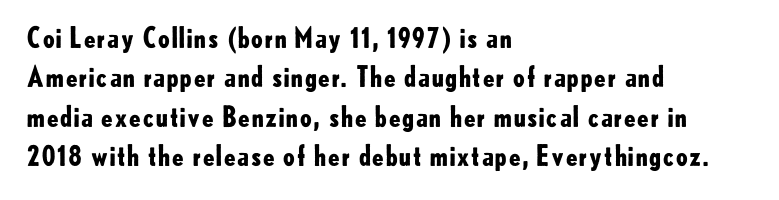
The image shows 28 px bold sans-serif type, upright; set left-aligned, normal line spacing (1.41x), normal letter spacing, not underlined; low stroke contrast and a small x-height.
